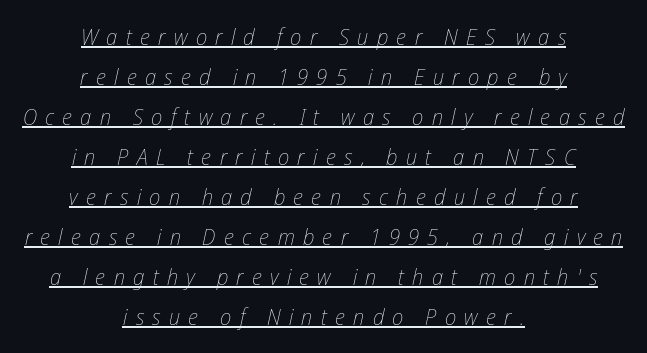
{"italic": "yes", "lean": "right", "slant_degrees": 12, "bold": "no", "underline": "yes", "align": "center", "line_spacing_ratio": 1.74, "letter_spacing": "wide", "letter_spacing_em": 0.36, "glyph_px": 23}
